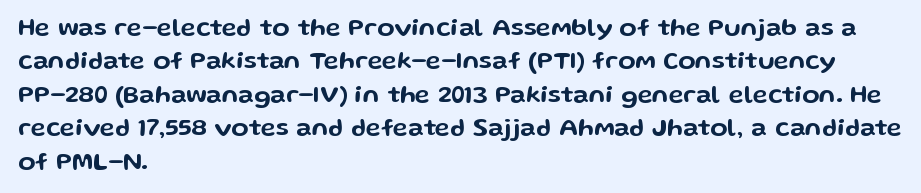
Students, observe: this is what conventionally led text looks like. Observe the ordinary spacing: letters are neighbours, not strangers. Designer's note — italics off, roman on. The specimen omits any rule beneath the text block's lines.
